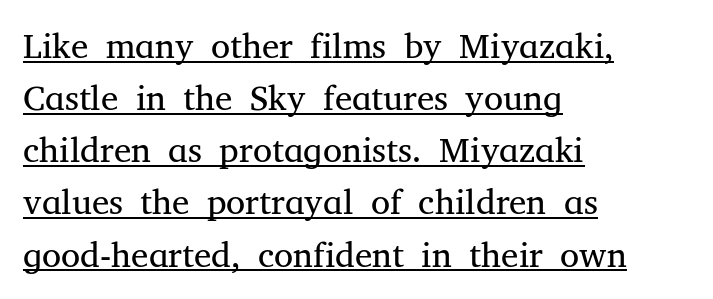
The image shows 35 px regular-weight serif type, upright; set left-aligned, normal line spacing (1.49x), normal letter spacing, underlined; medium stroke contrast and a medium x-height.
